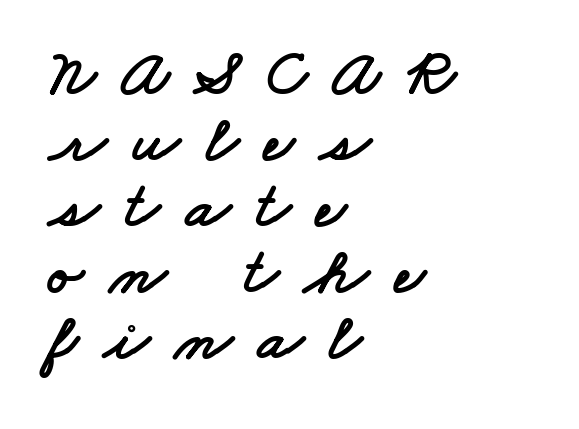
The image shows 66 px wide sans-serif type; set left-aligned, tight line spacing (1.0x), unusually wide letter spacing (+0.39 em), not underlined; low stroke contrast and a small x-height.
